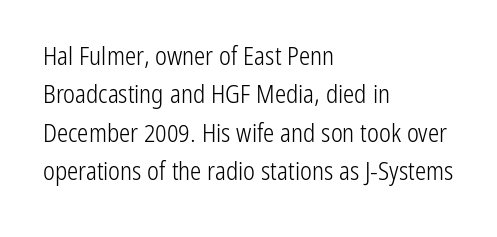
Q: Is the text bold? A: No.
Q: Is the text italic (slanted)? A: No, it is upright.
Q: Is the text underlined? A: No.
Q: How is the paragraph aligned? A: Left-aligned.
Q: Is the spacing between letters normal or unusually wide? A: Normal.
Q: Is the spacing between lines tight, normal or loose? A: Normal.
